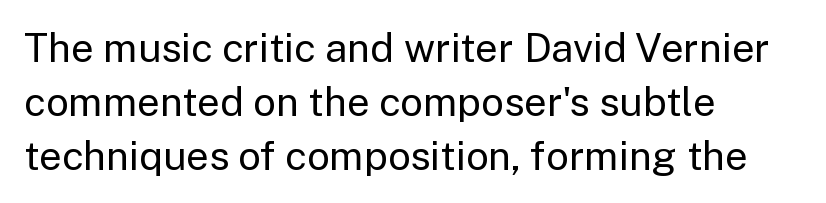
Q: Is the text bold? A: No.
Q: Is the text italic (slanted)? A: No, it is upright.
Q: Is the typeface a serif or a sans-serif typeface? A: Sans-serif.
Q: Is the text underlined? A: No.
Q: How is the paragraph aligned? A: Left-aligned.
Q: Is the spacing between letters normal or unusually wide? A: Normal.
Q: Is the spacing between lines tight, normal or loose? A: Normal.
Q: Width (condensed, normal, or wide)? A: Normal.
Q: Stroke contrast? A: Low.
Q: x-height? A: Medium.
Q: Monospaced? A: No.
